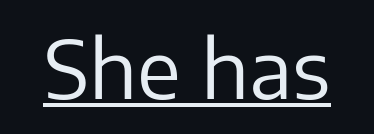
Unbolded letterforms with no extra heft. The typesetter has applied underlining to the passage shown. Characters follow at the spacing the type designer built in. These lines are composed in type without serifs.
